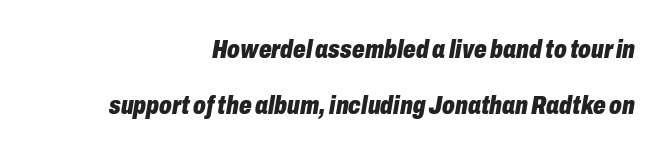
{"italic": "yes", "lean": "right", "slant_degrees": 10, "bold": "yes", "underline": "no", "align": "right", "line_spacing": "loose", "line_spacing_ratio": 2.25, "letter_spacing": "normal", "letter_spacing_em": 0.0, "glyph_px": 25}
